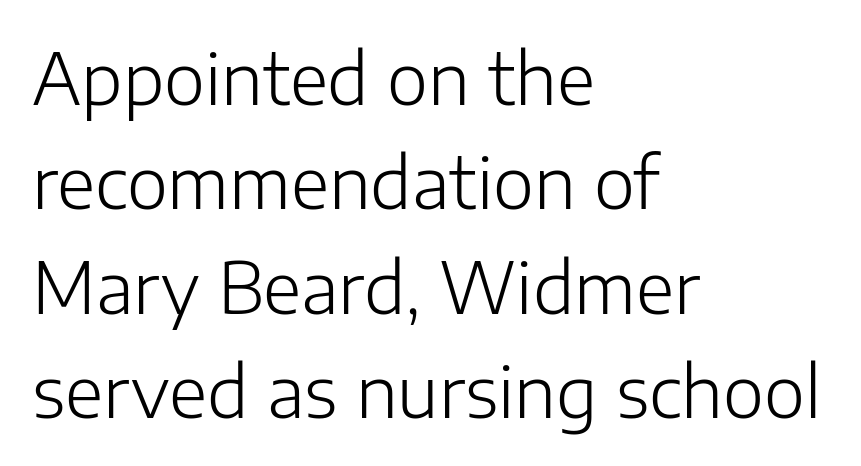
Q: Is the text bold? A: No.
Q: Is the text italic (slanted)? A: No, it is upright.
Q: Is the typeface a serif or a sans-serif typeface? A: Sans-serif.
Q: Is the text underlined? A: No.
Q: How is the paragraph aligned? A: Left-aligned.
Q: Is the spacing between letters normal or unusually wide? A: Normal.
Q: Is the spacing between lines tight, normal or loose? A: Normal.
Q: Width (condensed, normal, or wide)? A: Normal.
Q: Stroke contrast? A: Low.
Q: x-height? A: Medium.
Q: Monospaced? A: No.
